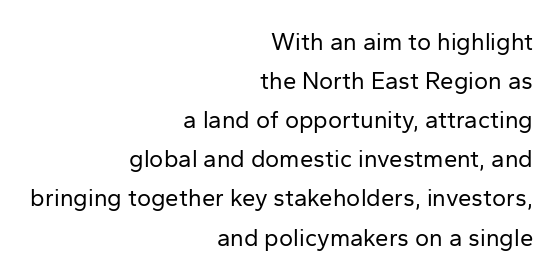
{"italic": "no", "bold": "no", "underline": "no", "align": "right", "line_spacing": "normal", "line_spacing_ratio": 1.63, "letter_spacing": "normal", "letter_spacing_em": 0.0, "glyph_px": 24}
